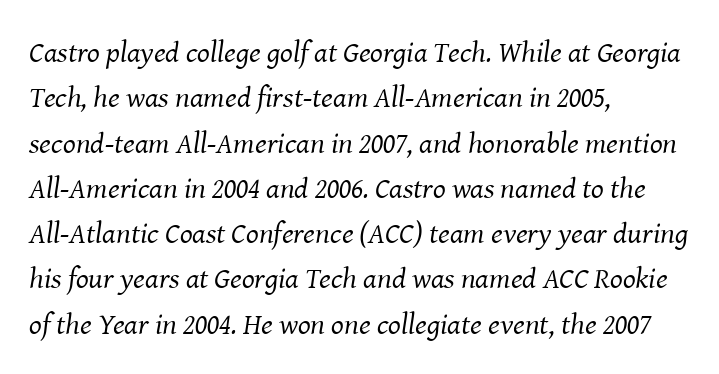
{"serif": "yes", "italic": "yes", "lean": "right", "slant_degrees": 8, "bold": "no", "weight": "regular", "width": "normal", "stroke_contrast": "medium", "x_height": "medium", "monospaced": "no", "underline": "no", "align": "left", "line_spacing": "normal", "line_spacing_ratio": 1.51, "letter_spacing": "normal", "letter_spacing_em": 0.0, "glyph_px": 30}
